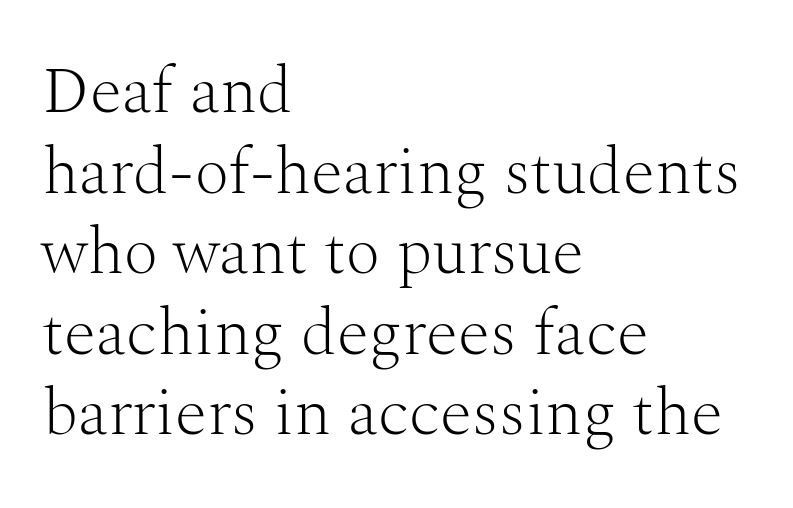
Weight class: somewhere from thin through regular. Characters follow at the spacing the type designer built in. The letters advance in unequal steps, a hallmark of proportional type. The ragged edge is on the right, which tells us the setting is flush left. Anything drawn beneath the words? Only blank space.
